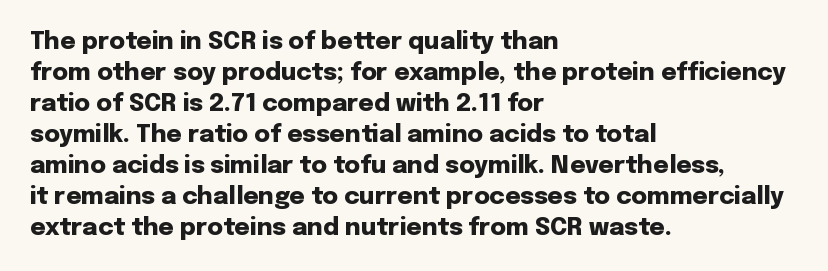
Q: Is the text bold? A: Yes.
Q: Is the text italic (slanted)? A: No, it is upright.
Q: Is the text underlined? A: No.
Q: How is the paragraph aligned? A: Left-aligned.
Q: Is the spacing between letters normal or unusually wide? A: Normal.
Q: Is the spacing between lines tight, normal or loose? A: Normal.
